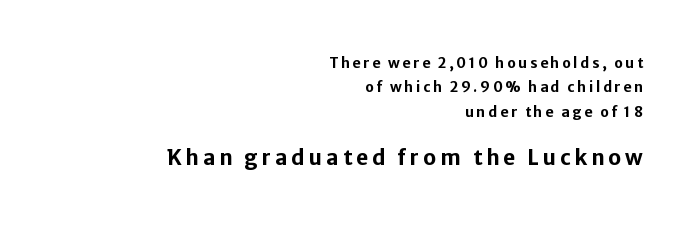
The image shows 21 px bold type, upright; set right-aligned, line spacing 1.75x, not underlined; the second (bottom) block is 1.5x larger.
